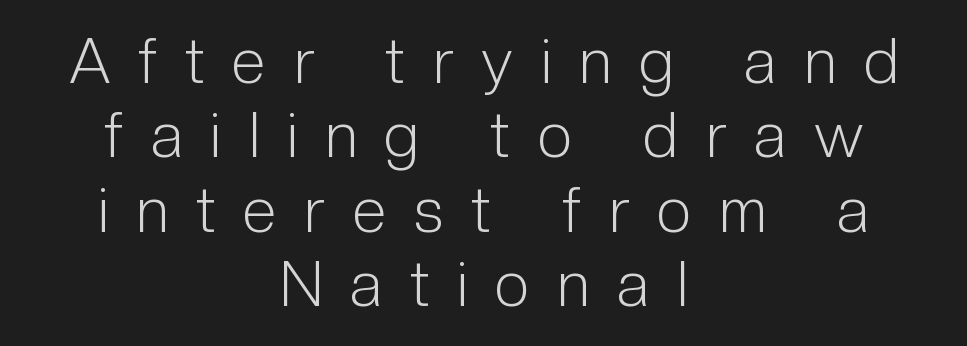
{"serif": "no", "italic": "no", "bold": "no", "weight": "light", "width": "condensed", "stroke_contrast": "low", "x_height": "medium", "monospaced": "no", "underline": "no", "align": "center", "line_spacing_ratio": 1.2, "letter_spacing": "wide", "letter_spacing_em": 0.45, "glyph_px": 62}
